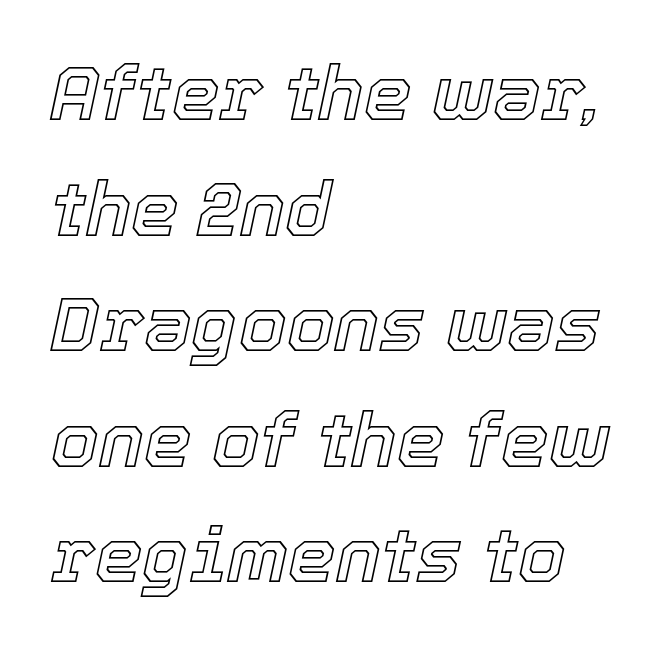
The image shows 76 px text type, italic (leaning right); set left-aligned, normal line spacing (1.52x), normal letter spacing, not underlined; a medium x-height.
